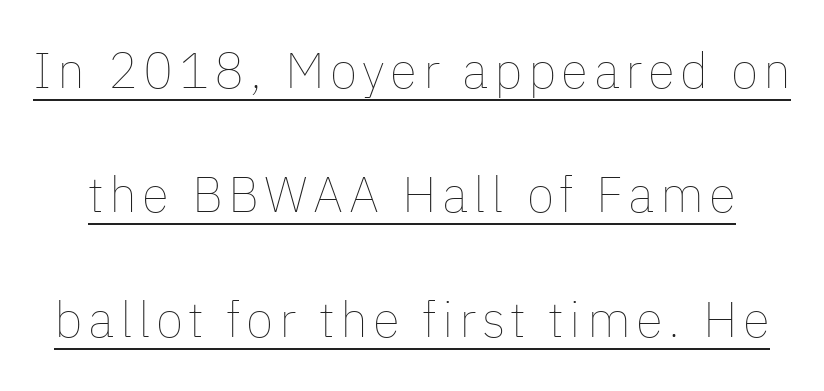
{"italic": "no", "bold": "no", "weight": "thin", "width": "normal", "stroke_contrast": "low", "x_height": "medium", "monospaced": "no", "underline": "yes", "line_spacing": "loose", "line_spacing_ratio": 2.49, "glyph_px": 50}
